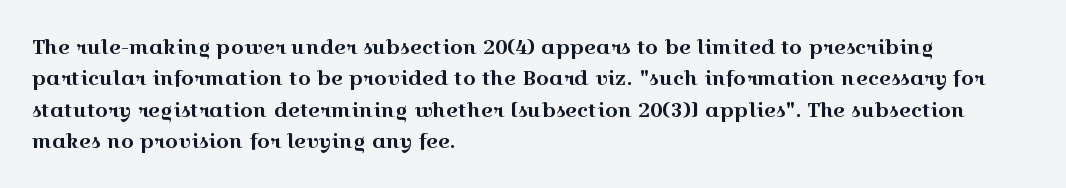
{"italic": "no", "underline": "no", "align": "left", "line_spacing": "normal", "line_spacing_ratio": 1.57, "letter_spacing": "normal", "letter_spacing_em": 0.0, "glyph_px": 20}
